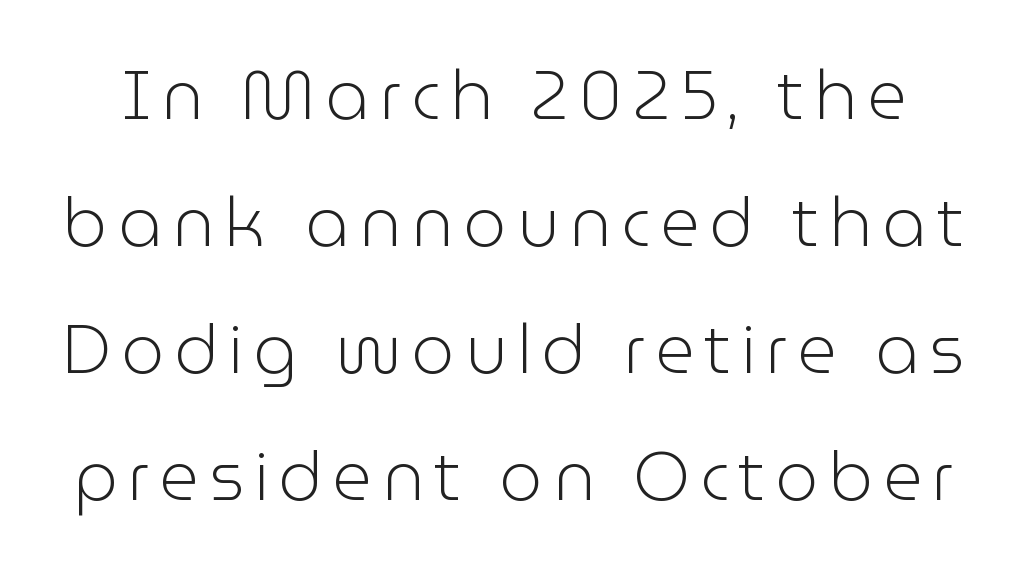
Q: Is the text bold? A: No.
Q: Is the text italic (slanted)? A: No, it is upright.
Q: Is the typeface a serif or a sans-serif typeface? A: Sans-serif.
Q: Is the text underlined? A: No.
Q: Width (condensed, normal, or wide)? A: Normal.
Q: Stroke contrast? A: Low.
Q: x-height? A: Medium.
Q: Monospaced? A: No.
